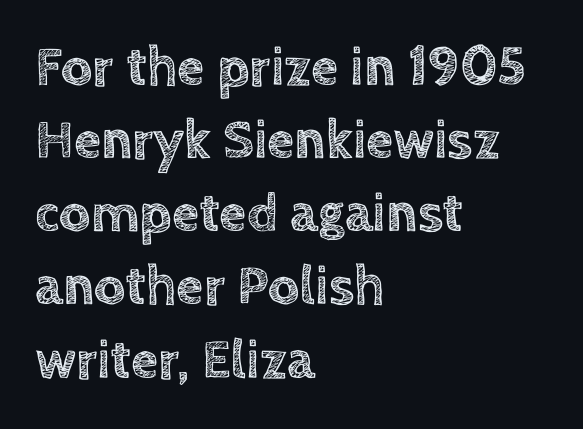
The image shows 55 px text type, upright; set left-aligned, normal line spacing (1.33x), normal letter spacing, not underlined; a large x-height.
